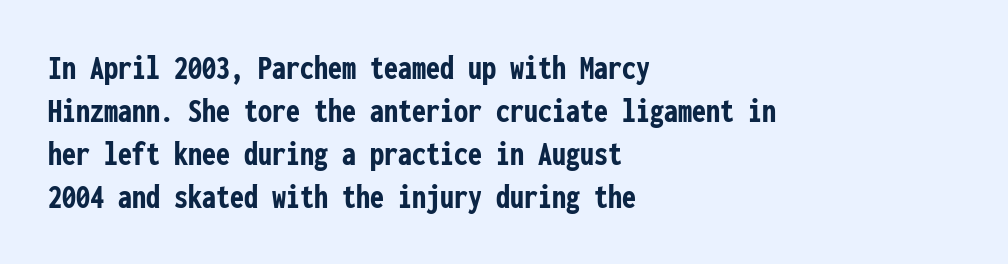
The image shows 35 px semibold, condensed sans-serif type, upright, monospaced; set left-aligned, line spacing 1.23x, normal letter spacing, not underlined; low stroke contrast and a medium x-height.
